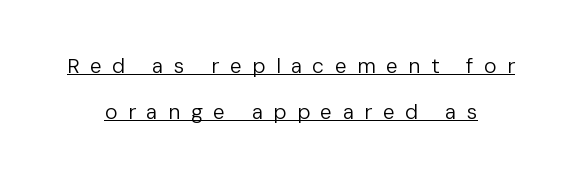
Q: Is the text bold? A: No.
Q: Is the text italic (slanted)? A: No, it is upright.
Q: Is the text underlined? A: Yes.
Q: Is the spacing between letters normal or unusually wide? A: Unusually wide.
Q: Is the spacing between lines tight, normal or loose? A: Loose.
